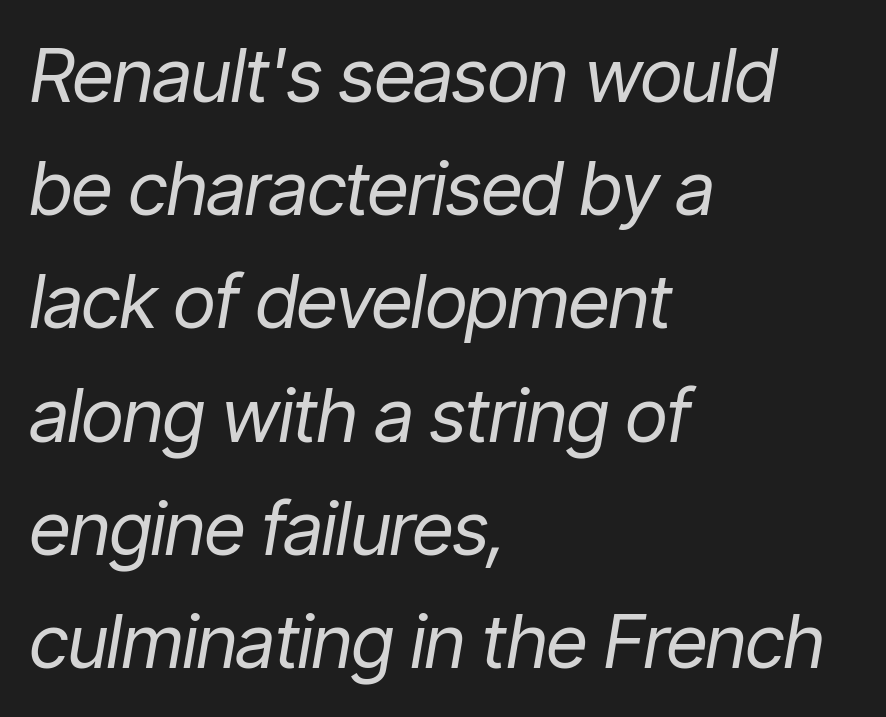
This rendering features lettering with no underline. A typesetter would call this leading conventional body-copy spacing. Is the block centered? No — it sits flush against the left margin. The line texture is even and compact thanks to regular tracking. No letter is thick-stroked: the sample isn't bold.
